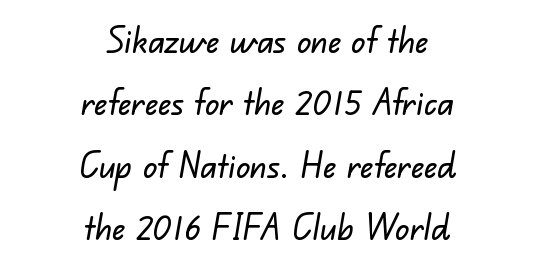
The image shows 35 px sans-serif type; set centered, line spacing 1.78x, normal letter spacing, not underlined; low stroke contrast and a small x-height.
